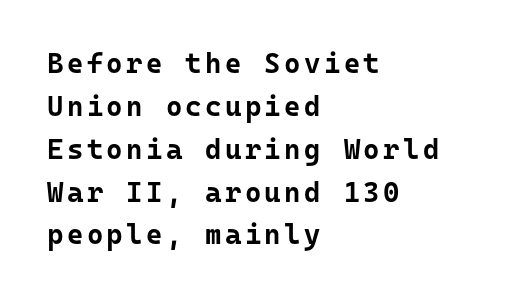
{"serif": "no", "italic": "no", "bold": "yes", "weight": "bold", "width": "normal", "stroke_contrast": "low", "x_height": "medium", "monospaced": "yes", "underline": "no", "align": "left", "line_spacing": "normal", "line_spacing_ratio": 1.53, "glyph_px": 28}
